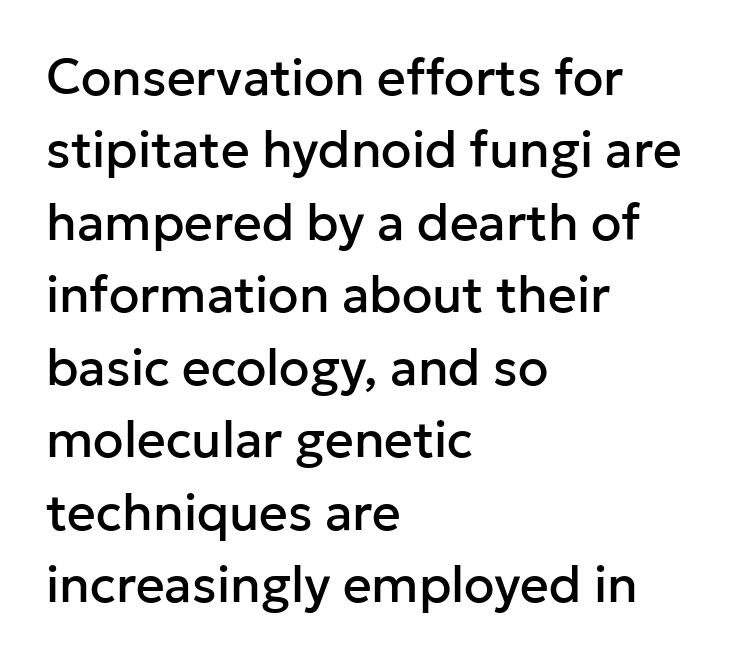
The image shows 50 px sans-serif type, upright; set left-aligned, normal line spacing (1.45x), normal letter spacing, not underlined; low stroke contrast and a medium x-height.
